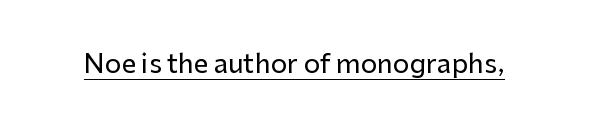
Posture: vertical. Is the letter spacing exaggerated? No — it looks like the ordinary default. These characters rest on top of a visible drawn line.
